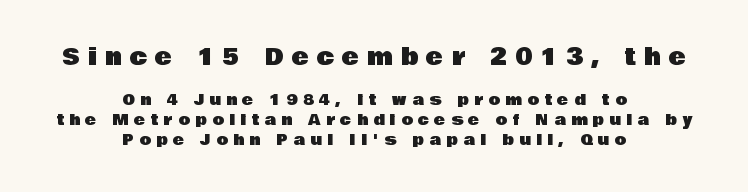
Q: Is the text italic (slanted)? A: No, it is upright.
Q: Is the text underlined? A: No.
Q: How is the paragraph aligned? A: Centered.
Q: Is the spacing between letters normal or unusually wide? A: Unusually wide.
Q: Is the spacing between lines tight, normal or loose? A: Normal.
Q: Which block of text is set in a larger size, the first (top) or the second (bottom)? A: The first (top) one.
